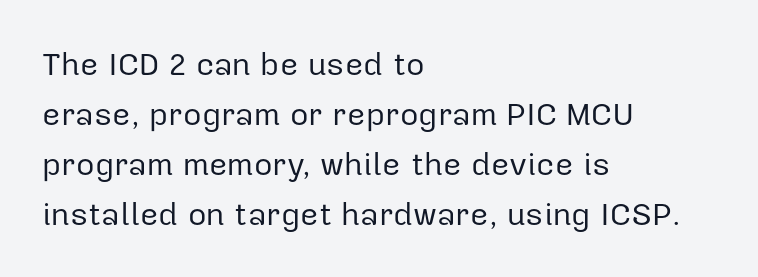
{"serif": "no", "italic": "no", "bold": "no", "weight": "regular", "width": "normal", "stroke_contrast": "low", "x_height": "medium", "monospaced": "no", "underline": "no", "align": "left", "line_spacing": "normal", "line_spacing_ratio": 1.56, "letter_spacing": "normal", "letter_spacing_em": 0.0, "glyph_px": 32}
